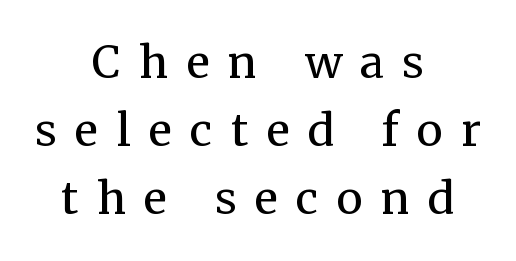
Q: Is the text bold? A: No.
Q: Is the text italic (slanted)? A: No, it is upright.
Q: Is the typeface a serif or a sans-serif typeface? A: Serif.
Q: Is the text underlined? A: No.
Q: How is the paragraph aligned? A: Centered.
Q: Is the spacing between letters normal or unusually wide? A: Unusually wide.
Q: Is the spacing between lines tight, normal or loose? A: Normal.
Q: Width (condensed, normal, or wide)? A: Normal.
Q: Stroke contrast? A: Medium.
Q: x-height? A: Medium.
Q: Monospaced? A: No.
